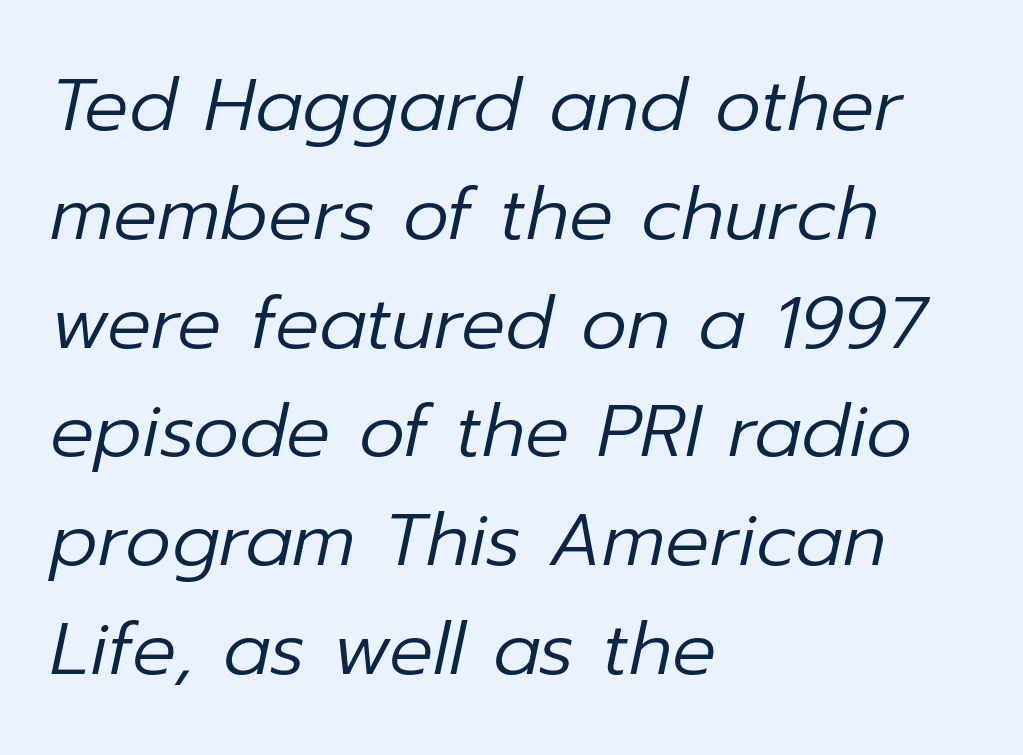
The image shows 73 px regular-weight type, italic (leaning right); set left-aligned, normal line spacing (1.49x), normal letter spacing, not underlined; low stroke contrast and a medium x-height.
